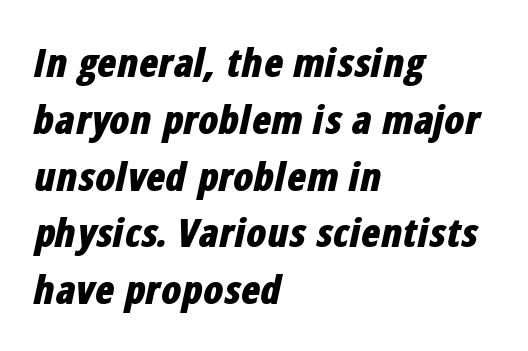
The image shows 40 px bold, condensed type, italic (leaning right); set left-aligned, normal line spacing (1.42x), normal letter spacing, not underlined; low stroke contrast and a medium x-height.
